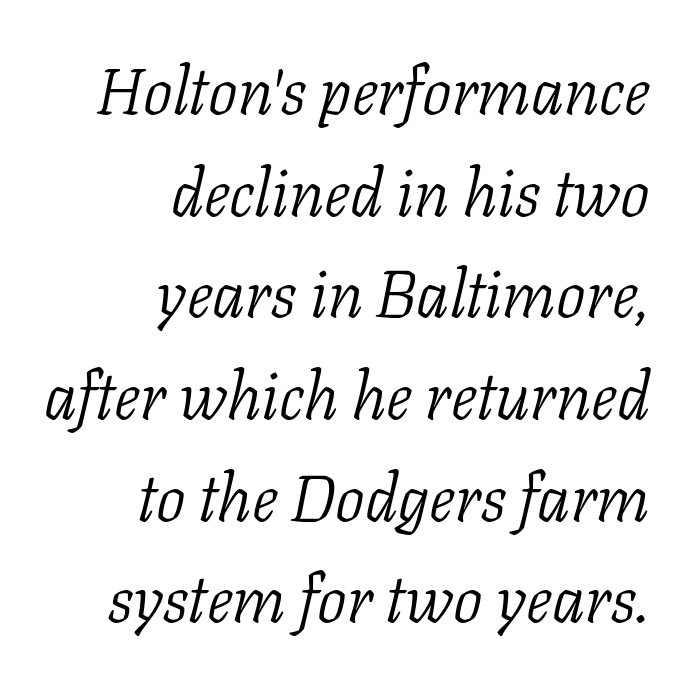
Q: Is the text bold? A: No.
Q: Is the text italic (slanted)? A: Yes, it leans right by about 11 degrees.
Q: Is the typeface a serif or a sans-serif typeface? A: Serif.
Q: Is the text underlined? A: No.
Q: How is the paragraph aligned? A: Right-aligned.
Q: Is the spacing between letters normal or unusually wide? A: Normal.
Q: Is the spacing between lines tight, normal or loose? A: Normal.
Q: Width (condensed, normal, or wide)? A: Normal.
Q: Stroke contrast? A: Low.
Q: x-height? A: Medium.
Q: Monospaced? A: No.
